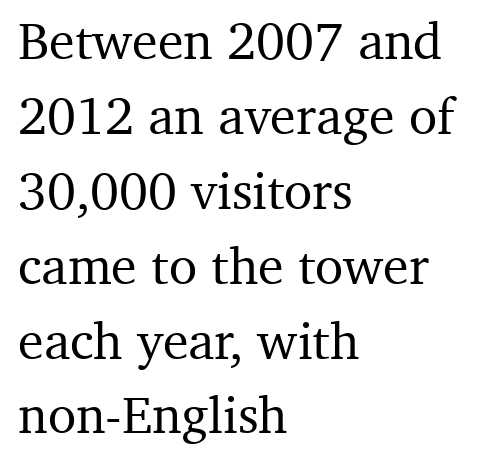
Each letter's strokes conclude with small projecting serifs. The passage is arranged the way most books set body copy — flush left. Leading matches the norm, producing a regular column. Nobody touched the tracking dial on this one. No italicization has been applied; the sample stays upright. Note the varied advance widths — an 'i' is clearly narrower than an 'm'.
